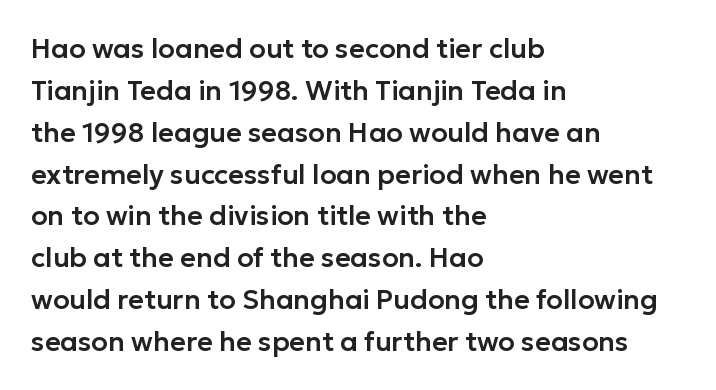
Q: Is the text italic (slanted)? A: No, it is upright.
Q: Is the text underlined? A: No.
Q: How is the paragraph aligned? A: Left-aligned.
Q: Is the spacing between letters normal or unusually wide? A: Normal.
Q: Is the spacing between lines tight, normal or loose? A: Normal.
